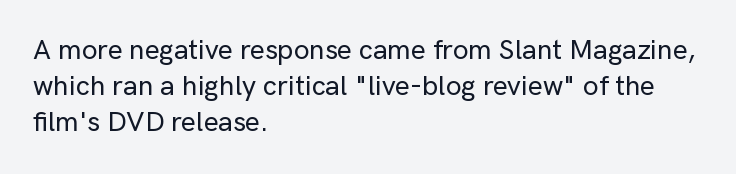
{"serif": "no", "italic": "no", "width": "normal", "stroke_contrast": "low", "x_height": "medium", "monospaced": "no", "underline": "no", "align": "left", "line_spacing": "normal", "line_spacing_ratio": 1.29, "letter_spacing": "normal", "letter_spacing_em": 0.0, "glyph_px": 28}
